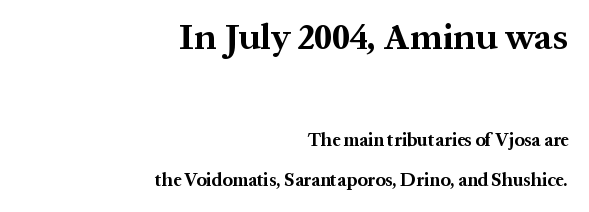
{"serif": "yes", "italic": "no", "bold": "yes", "weight": "bold", "width": "normal", "stroke_contrast": "medium", "x_height": "medium", "monospaced": "no", "underline": "no", "align": "right", "line_spacing": "loose", "line_spacing_ratio": 2.2, "letter_spacing": "normal", "letter_spacing_em": 0.0, "larger_block": "first", "size_ratio": 2.06, "glyph_px": 37}
